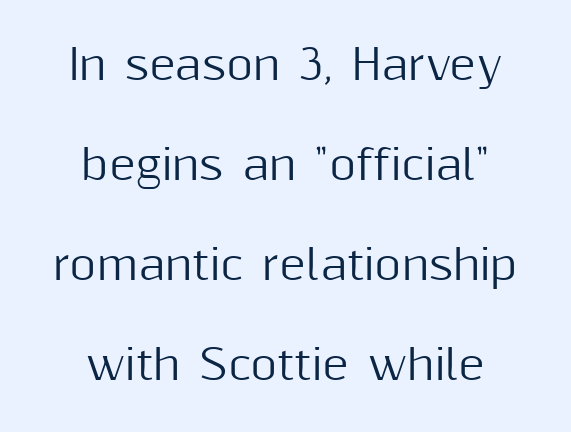
Vertical spacing — loose. Does the lettering tilt? It doesn't — this is upright. Glyph-to-glyph distance matches everyday printed text. Layout note: lines centered. Character widths vary here, with narrow letters taking less room than wide ones. A bare baseline throughout the passage.
